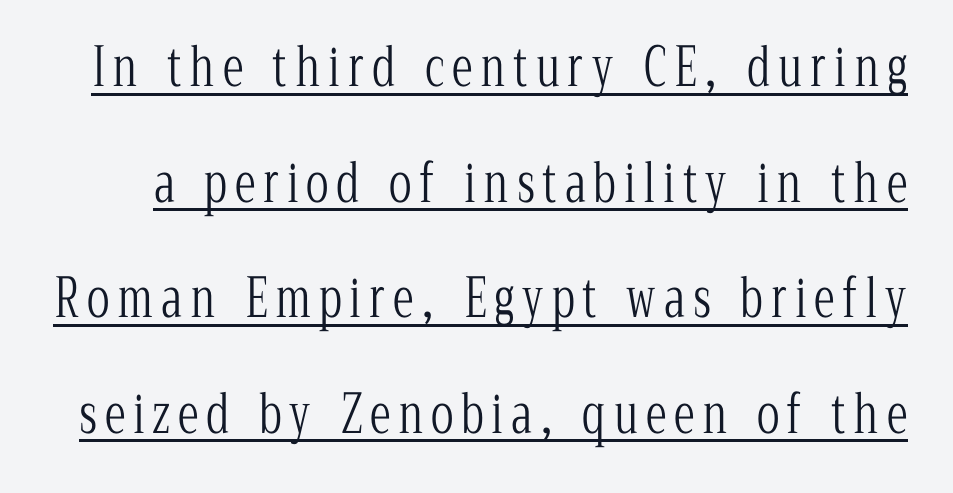
The font family rendered here belongs to the serif group. In terms of posture, this sample is upright. This reads as an unemphasized weight, regular at the heaviest. Check the space under the baseline: a stroke is drawn there. Line spacing here is loose. A typesetter would call this proportional, since set widths differ per character.
